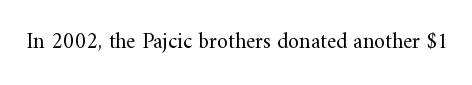
The image shows 22 px text type, upright; set normal letter spacing, not underlined.
